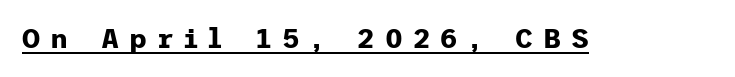
Q: Is the text bold? A: Yes.
Q: Is the text italic (slanted)? A: No, it is upright.
Q: Is the typeface a serif or a sans-serif typeface? A: Sans-serif.
Q: Is the text underlined? A: Yes.
Q: Is the spacing between letters normal or unusually wide? A: Unusually wide.
Q: Width (condensed, normal, or wide)? A: Normal.
Q: Stroke contrast? A: Low.
Q: x-height? A: Medium.
